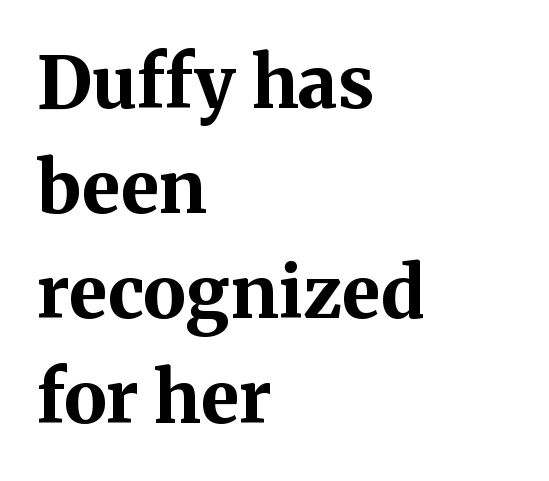
{"serif": "yes", "italic": "no", "bold": "yes", "weight": "bold", "width": "normal", "stroke_contrast": "medium", "x_height": "medium", "monospaced": "no", "underline": "no", "align": "left", "line_spacing": "normal", "line_spacing_ratio": 1.46, "letter_spacing": "normal", "letter_spacing_em": 0.0, "glyph_px": 72}
